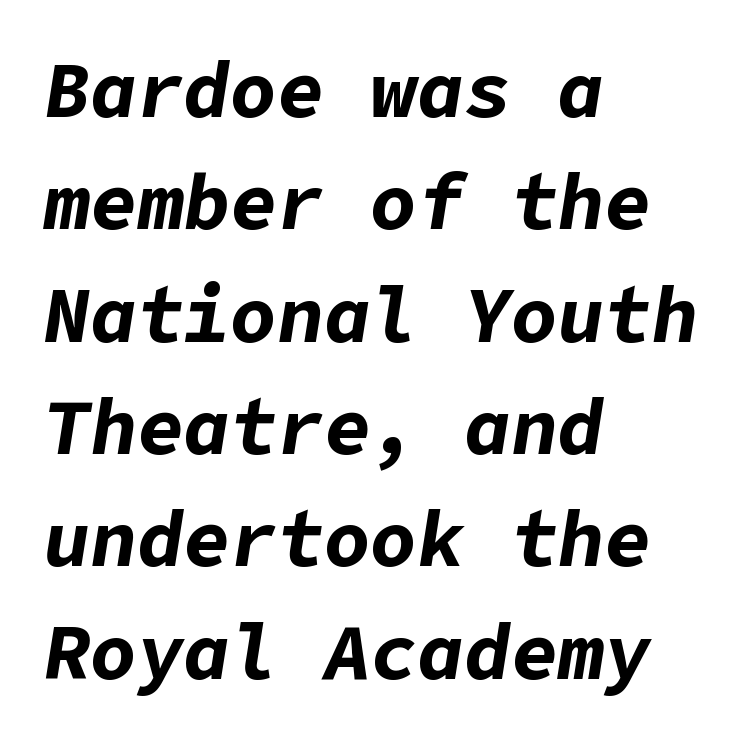
Rows of type keep a routine distance in the vertical direction. The whole block is typeset with a tilt. The letterforms sit shoulder to shoulder at normal distance. Line starts are locked; line ends wander. Every letter is thick-stroked: bold, no question.
